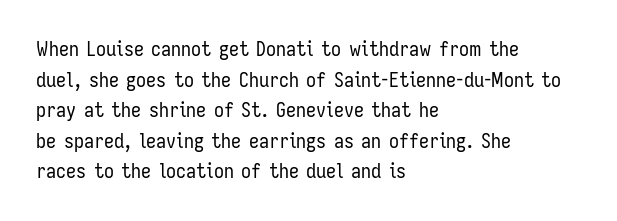
Q: Is the text bold? A: No.
Q: Is the text italic (slanted)? A: No, it is upright.
Q: Is the text underlined? A: No.
Q: How is the paragraph aligned? A: Left-aligned.
Q: Is the spacing between letters normal or unusually wide? A: Normal.
Q: Is the spacing between lines tight, normal or loose? A: Normal.
